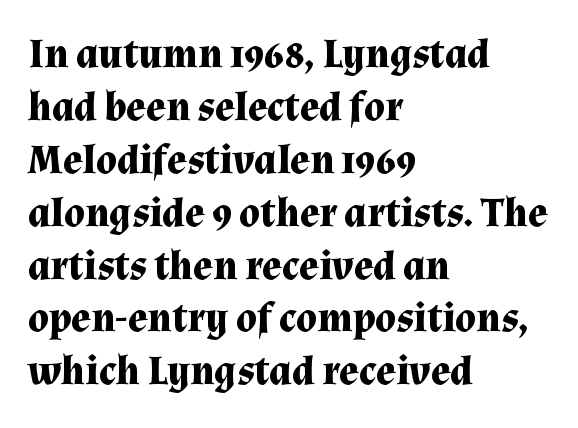
Q: Is the text bold? A: Yes.
Q: Is the text italic (slanted)? A: No, it is upright.
Q: Is the typeface a serif or a sans-serif typeface? A: Serif.
Q: Is the text underlined? A: No.
Q: How is the paragraph aligned? A: Left-aligned.
Q: Is the spacing between letters normal or unusually wide? A: Normal.
Q: Is the spacing between lines tight, normal or loose? A: Normal.
Q: Width (condensed, normal, or wide)? A: Normal.
Q: Stroke contrast? A: Medium.
Q: x-height? A: Medium.
Q: Monospaced? A: No.
